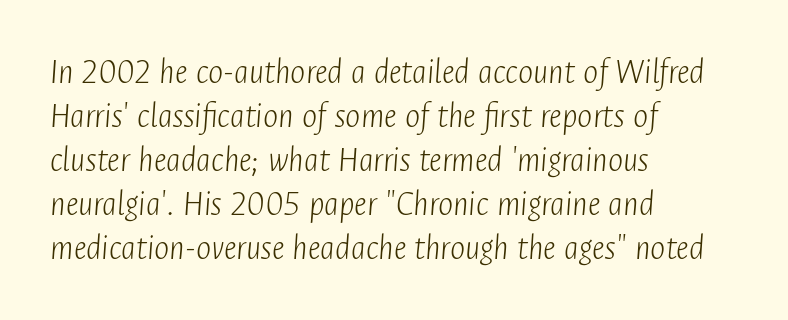
Q: Is the text bold? A: No.
Q: Is the text italic (slanted)? A: Yes, it leans right by about 4 degrees.
Q: Is the text underlined? A: No.
Q: How is the paragraph aligned? A: Left-aligned.
Q: Is the spacing between letters normal or unusually wide? A: Normal.
Q: Width (condensed, normal, or wide)? A: Condensed.
Q: Stroke contrast? A: Low.
Q: x-height? A: Medium.
Q: Monospaced? A: No.
